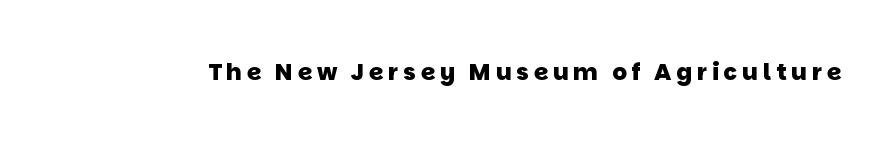
Words appear elongated and porous because spacing is wide. Words float on clear page, feet unadorned. The face used here has the dense, thick strokes of a bold.
